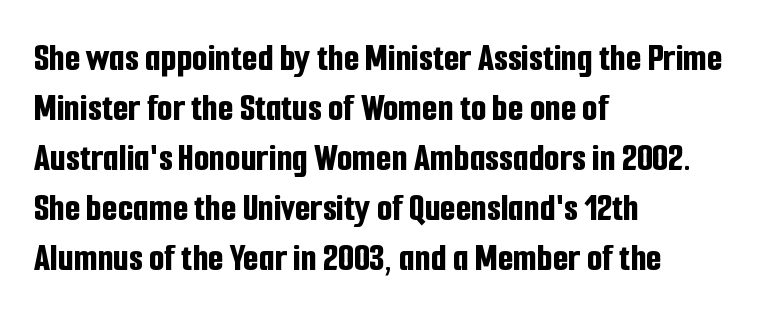
{"serif": "no", "italic": "no", "bold": "yes", "weight": "bold", "width": "condensed", "stroke_contrast": "low", "x_height": "medium", "monospaced": "no", "underline": "no", "align": "left", "line_spacing": "normal", "line_spacing_ratio": 1.25, "letter_spacing": "normal", "letter_spacing_em": 0.0, "glyph_px": 40}
